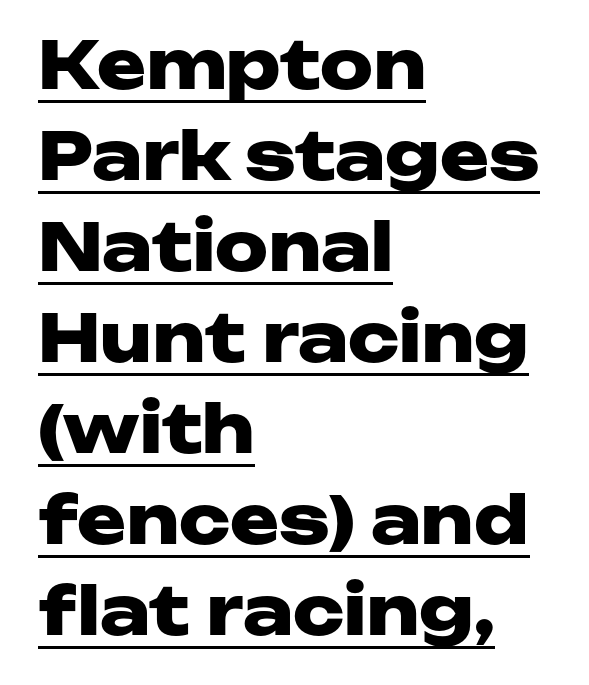
Where is the straight margin? On the left. Caption: bold face, heavy strokes. In terms of leading, this rendering sits right in the middle. Style check: upright. Underlined type.
